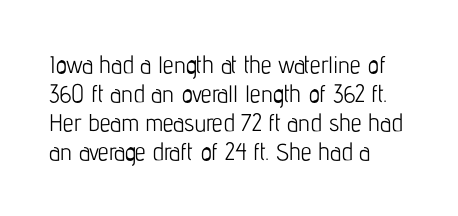
The strokes carry an ordinary text weight at most. Default kerning and tracking; the words read as compact shapes. The gap between lines stays unmarked. Does the lettering tilt? It doesn't — this is upright.
